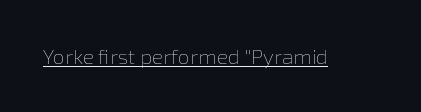
The image shows 21 px text type, upright; set normal letter spacing, underlined.
